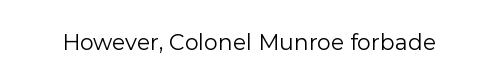
The image shows 22 px text type, upright; set normal letter spacing, not underlined.
